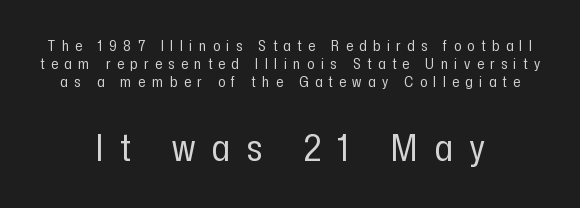
Q: Is the text bold? A: No.
Q: Is the text italic (slanted)? A: No, it is upright.
Q: Is the typeface a serif or a sans-serif typeface? A: Sans-serif.
Q: Is the text underlined? A: No.
Q: How is the paragraph aligned? A: Centered.
Q: Is the spacing between letters normal or unusually wide? A: Unusually wide.
Q: Which block of text is set in a larger size, the first (top) or the second (bottom)? A: The second (bottom) one.
Q: Width (condensed, normal, or wide)? A: Condensed.
Q: Stroke contrast? A: Low.
Q: x-height? A: Medium.
Q: Monospaced? A: No.
